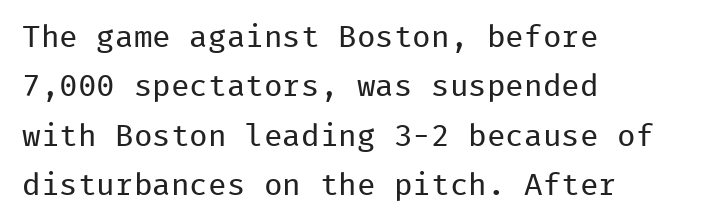
The image shows 31 px regular-weight sans-serif type, upright, monospaced; set left-aligned, normal line spacing (1.59x), normal letter spacing, not underlined; low stroke contrast and a medium x-height.
